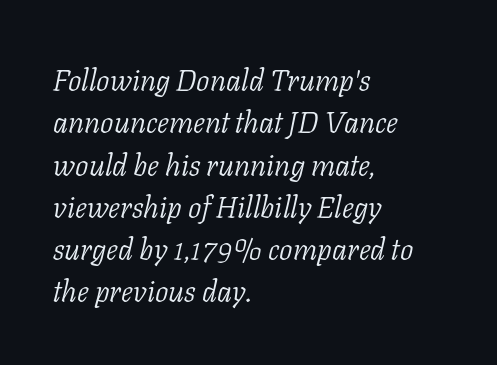
The image shows 30 px light serif type, italic (leaning right); set left-aligned, normal line spacing (1.41x), normal letter spacing, not underlined; low stroke contrast and a medium x-height.
